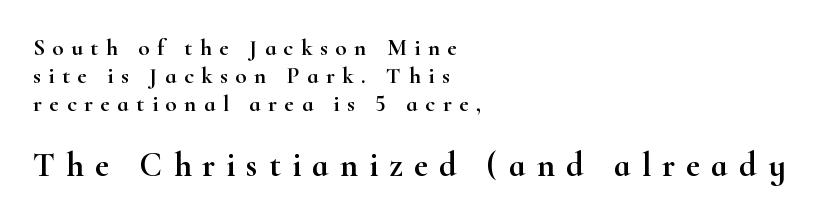
{"serif": "yes", "italic": "no", "width": "wide", "stroke_contrast": "high", "x_height": "small", "monospaced": "no", "underline": "no", "align": "left", "line_spacing_ratio": 1.21, "letter_spacing": "wide", "letter_spacing_em": 0.33, "larger_block": "second", "size_ratio": 1.48, "glyph_px": 34}
